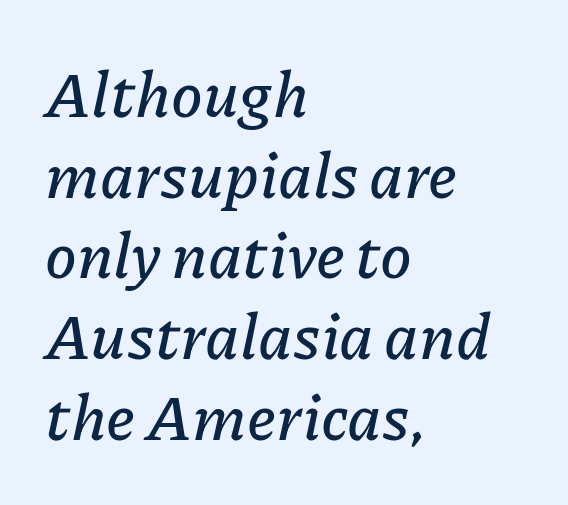
Notice how descenders clear the ascenders below comfortably — that's standard leading. Check under the words: just untouched page. Inter-character spacing is left at the font's built-in metrics. Think of a printed novel: that variable character pitch is what you see here. Teacher's note: observe the even left margin — that is flush-left alignment.
